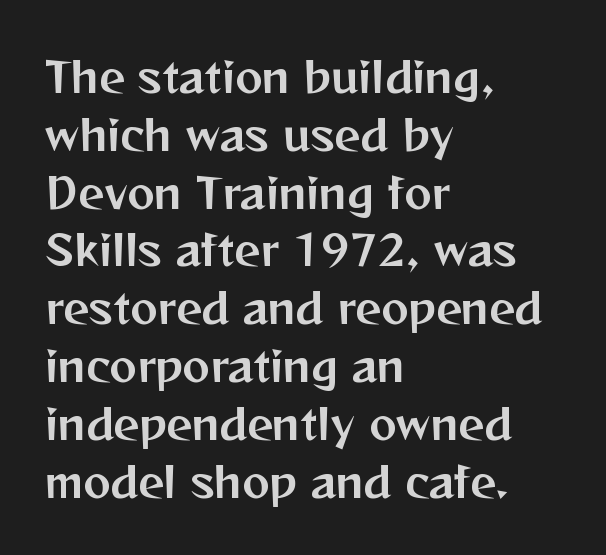
Q: Is the text italic (slanted)? A: No, it is upright.
Q: Is the typeface a serif or a sans-serif typeface? A: Sans-serif.
Q: Is the text underlined? A: No.
Q: How is the paragraph aligned? A: Left-aligned.
Q: Is the spacing between letters normal or unusually wide? A: Normal.
Q: Is the spacing between lines tight, normal or loose? A: Normal.
Q: Width (condensed, normal, or wide)? A: Normal.
Q: Stroke contrast? A: Medium.
Q: x-height? A: Medium.
Q: Monospaced? A: No.
